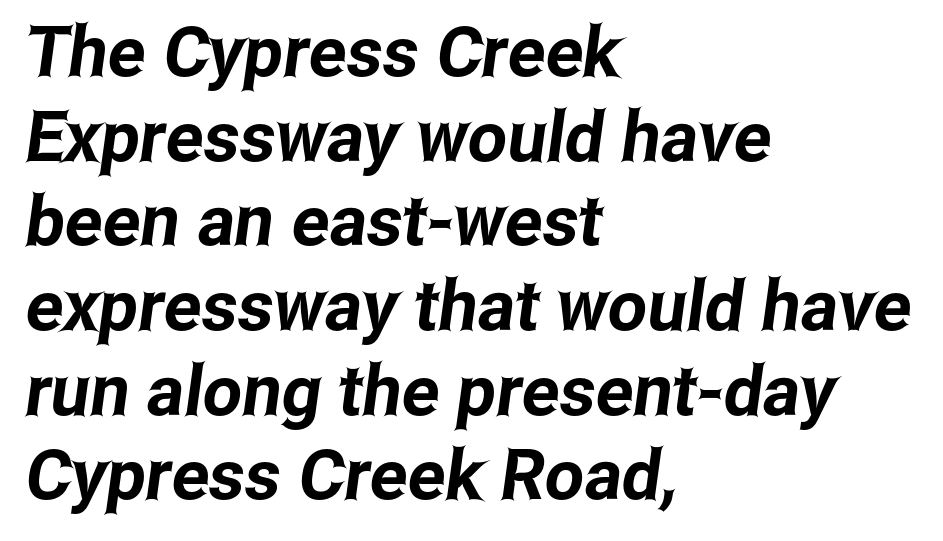
The image shows 70 px condensed sans-serif type; set left-aligned, line spacing 1.21x, normal letter spacing, not underlined; low stroke contrast and a medium x-height.
